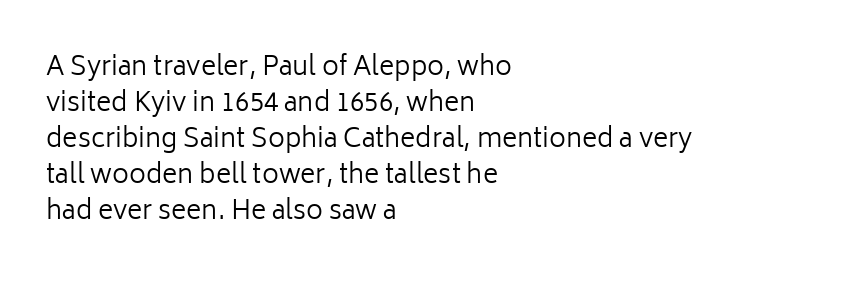
Q: Is the text bold? A: No.
Q: Is the text italic (slanted)? A: No, it is upright.
Q: Is the text underlined? A: No.
Q: How is the paragraph aligned? A: Left-aligned.
Q: Is the spacing between letters normal or unusually wide? A: Normal.
Q: Is the spacing between lines tight, normal or loose? A: Normal.
